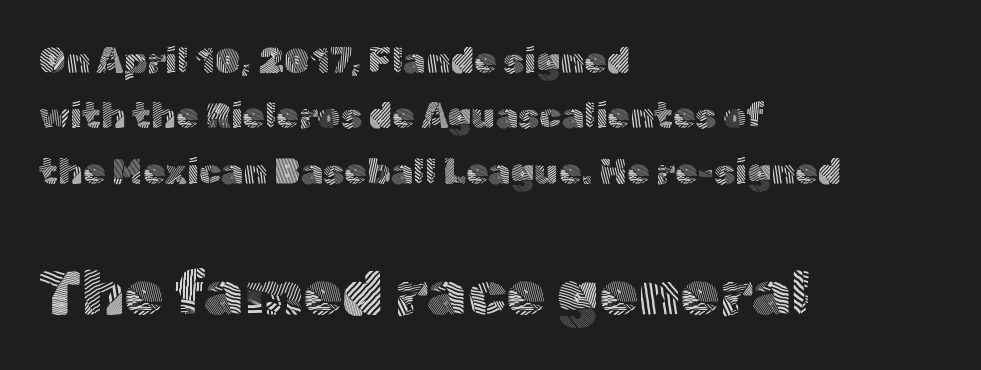
In terms of letterform style, serifs are entirely absent. Look at the glyph heights: the lower group is clearly the bigger setting. Alignment: flush left. No extra ink here — the face is not bold.
